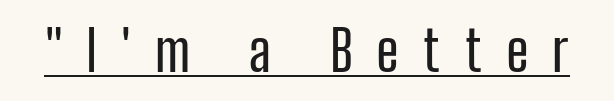
Q: Is the text italic (slanted)? A: No, it is upright.
Q: Is the typeface a serif or a sans-serif typeface? A: Sans-serif.
Q: Is the text underlined? A: Yes.
Q: Is the spacing between letters normal or unusually wide? A: Unusually wide.
Q: Width (condensed, normal, or wide)? A: Condensed.
Q: Stroke contrast? A: Low.
Q: x-height? A: Medium.
Q: Monospaced? A: No.
